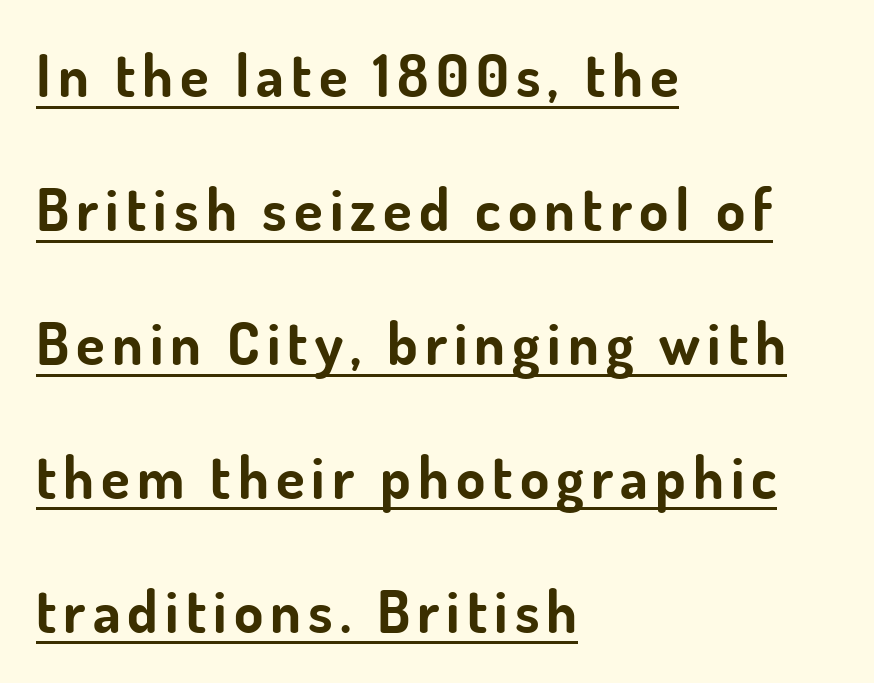
{"serif": "no", "italic": "no", "bold": "yes", "weight": "bold", "width": "normal", "stroke_contrast": "low", "x_height": "small", "monospaced": "no", "underline": "yes", "align": "left", "line_spacing": "loose", "line_spacing_ratio": 2.27, "glyph_px": 59}
